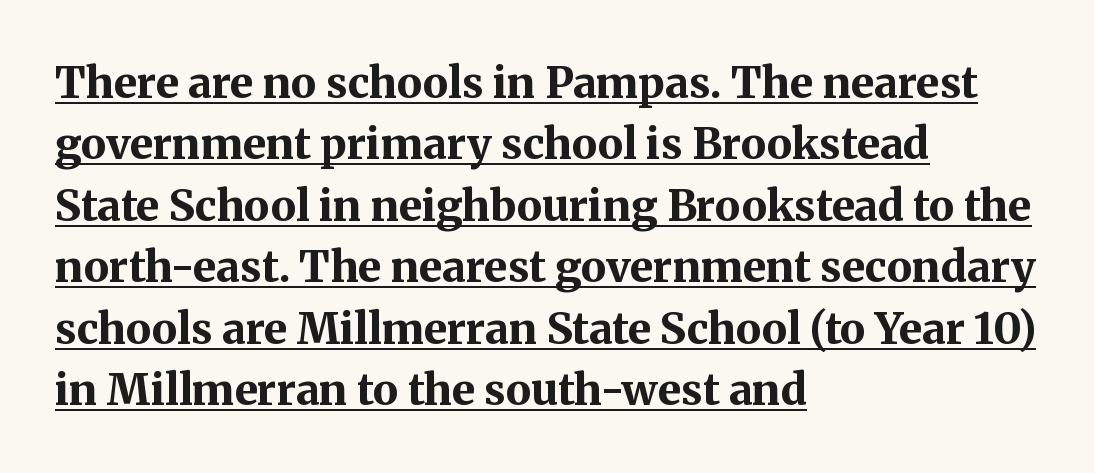
The image shows 43 px bold serif type, upright; set left-aligned, normal line spacing (1.43x), normal letter spacing, underlined; medium stroke contrast and a medium x-height.
